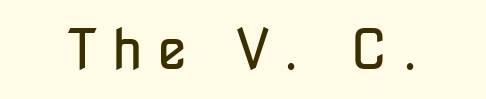
Beneath every word, the page is bare. This sample has the flowing, uneven cadence of proportional lettering. The passage shown has open, widely tracked lettering throughout. Style check: upright. Font category for this specimen: sans-serif.
